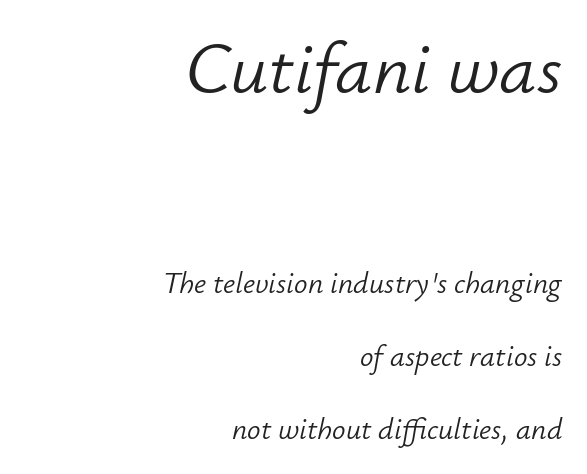
{"italic": "yes", "lean": "right", "slant_degrees": 12, "bold": "no", "weight": "light", "width": "normal", "stroke_contrast": "low", "x_height": "small", "monospaced": "no", "underline": "no", "align": "right", "line_spacing": "loose", "line_spacing_ratio": 2.44, "letter_spacing": "normal", "letter_spacing_em": 0.0, "larger_block": "first", "size_ratio": 2.47, "glyph_px": 74}
